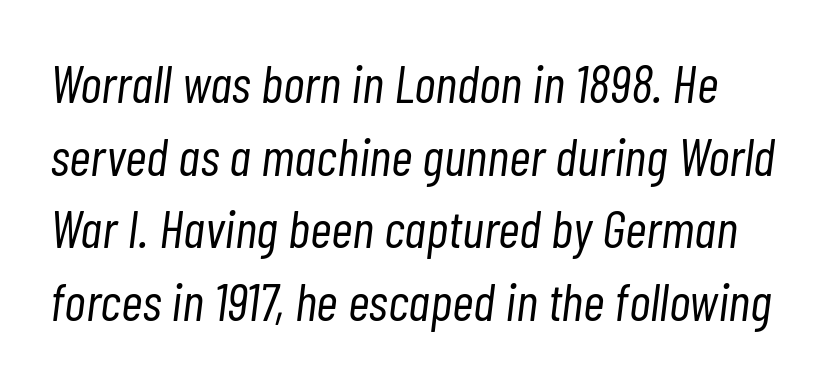
{"italic": "yes", "lean": "right", "slant_degrees": 7, "bold": "no", "weight": "light", "width": "condensed", "stroke_contrast": "low", "x_height": "medium", "monospaced": "no", "underline": "no", "line_spacing": "normal", "line_spacing_ratio": 1.37, "letter_spacing": "normal", "letter_spacing_em": 0.0, "glyph_px": 53}
